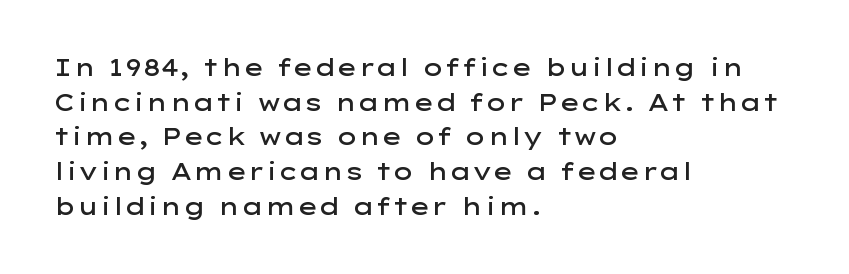
Q: Is the text bold? A: Semi-bold.
Q: Is the text italic (slanted)? A: No, it is upright.
Q: Is the text underlined? A: No.
Q: How is the paragraph aligned? A: Left-aligned.
Q: Is the spacing between letters normal or unusually wide? A: Normal.
Q: Is the spacing between lines tight, normal or loose? A: Normal.
